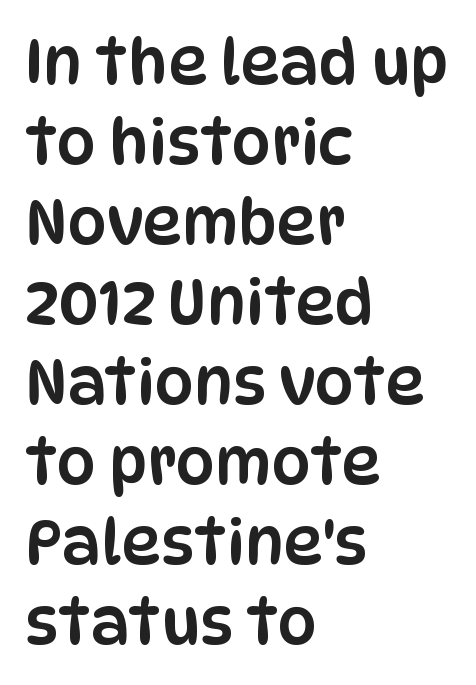
Q: Is the text italic (slanted)? A: No, it is upright.
Q: Is the typeface a serif or a sans-serif typeface? A: Sans-serif.
Q: Is the text underlined? A: No.
Q: How is the paragraph aligned? A: Left-aligned.
Q: Is the spacing between letters normal or unusually wide? A: Normal.
Q: Is the spacing between lines tight, normal or loose? A: Normal.
Q: Width (condensed, normal, or wide)? A: Condensed.
Q: Stroke contrast? A: Low.
Q: x-height? A: Large.
Q: Monospaced? A: No.
